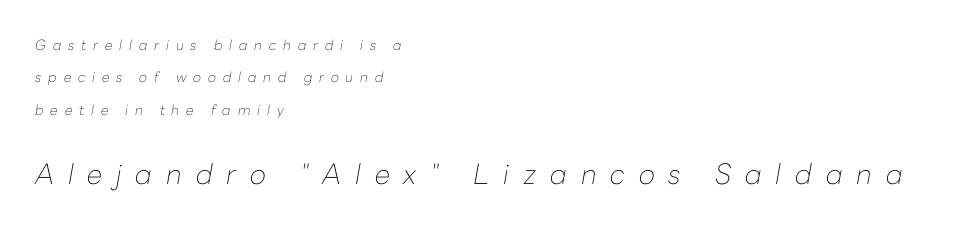
Q: Is the text bold? A: No.
Q: Is the text italic (slanted)? A: Yes, it leans right by about 10 degrees.
Q: Is the text underlined? A: No.
Q: How is the paragraph aligned? A: Left-aligned.
Q: Is the spacing between letters normal or unusually wide? A: Unusually wide.
Q: Is the spacing between lines tight, normal or loose? A: Loose.
Q: Which block of text is set in a larger size, the first (top) or the second (bottom)? A: The second (bottom) one.
Q: Width (condensed, normal, or wide)? A: Normal.
Q: Stroke contrast? A: Low.
Q: x-height? A: Medium.
Q: Monospaced? A: No.
